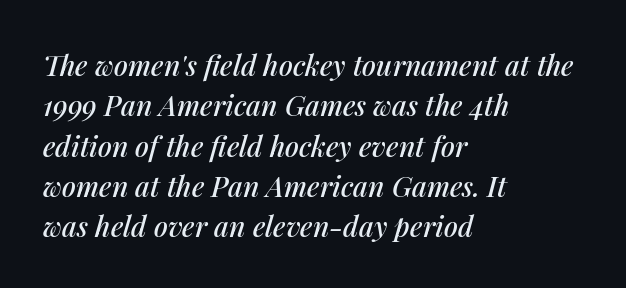
Style check: oblique. Here the designer chose a conventional face with non-uniform glyph widths. The letterforms sit shoulder to shoulder at normal distance. These lines stack with their left ends in a neat column.
